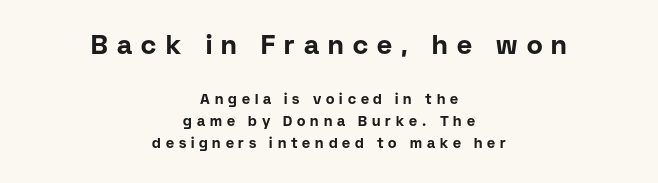
{"italic": "no", "bold": "yes", "underline": "no", "align": "center", "line_spacing": "normal", "line_spacing_ratio": 1.56, "letter_spacing": "wide", "letter_spacing_em": 0.35, "larger_block": "first", "size_ratio": 1.86, "glyph_px": 26}
